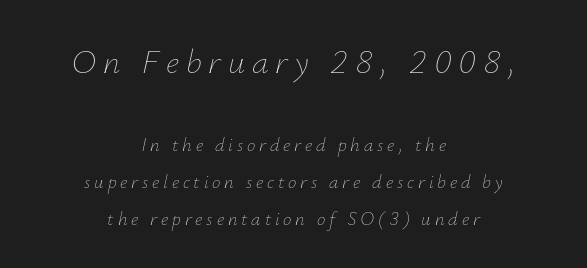
{"italic": "yes", "lean": "right", "slant_degrees": 12, "bold": "no", "weight": "thin", "width": "normal", "stroke_contrast": "low", "x_height": "small", "monospaced": "no", "underline": "no", "align": "center", "line_spacing": "loose", "line_spacing_ratio": 1.94, "letter_spacing": "wide", "letter_spacing_em": 0.2, "larger_block": "first", "size_ratio": 1.79, "glyph_px": 34}
